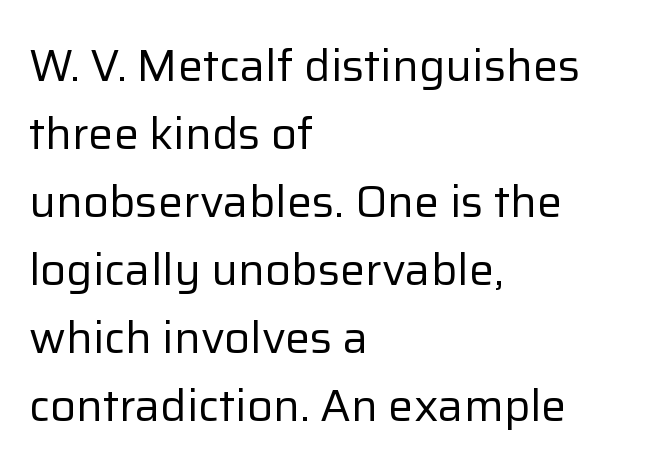
The image shows 45 px regular-weight sans-serif type, upright; set left-aligned, normal line spacing (1.51x), normal letter spacing, not underlined; low stroke contrast and a medium x-height.
